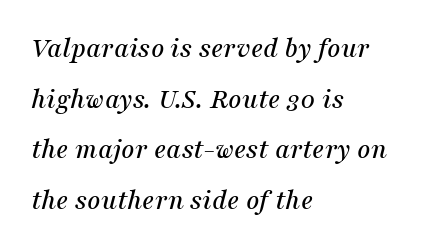
{"serif": "yes", "italic": "yes", "lean": "right", "slant_degrees": 16, "width": "normal", "stroke_contrast": "medium", "x_height": "medium", "monospaced": "no", "underline": "no", "align": "left", "line_spacing_ratio": 1.75, "letter_spacing": "normal", "letter_spacing_em": 0.0, "glyph_px": 29}
